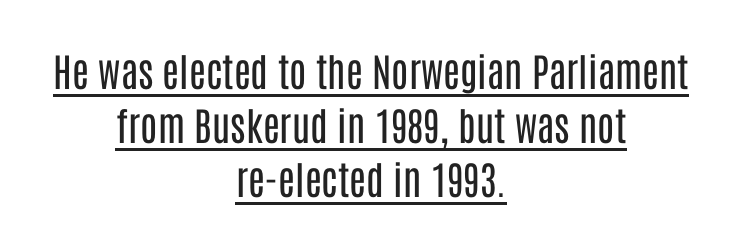
Q: Is the text bold? A: No.
Q: Is the text italic (slanted)? A: No, it is upright.
Q: Is the typeface a serif or a sans-serif typeface? A: Sans-serif.
Q: Is the text underlined? A: Yes.
Q: How is the paragraph aligned? A: Centered.
Q: Is the spacing between letters normal or unusually wide? A: Normal.
Q: Is the spacing between lines tight, normal or loose? A: Normal.
Q: Width (condensed, normal, or wide)? A: Condensed.
Q: Stroke contrast? A: Low.
Q: x-height? A: Large.
Q: Monospaced? A: No.
